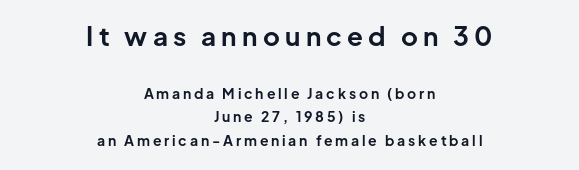
Which of the two is more prominent by size? The first, at the top. Ordinary non-slanted type is in use. Letters rest on an invisible, unmarked baseline. The font is running at its bold setting. Horizontally, the lines are justified to the midpoint only. Short note: letters widely spaced.
